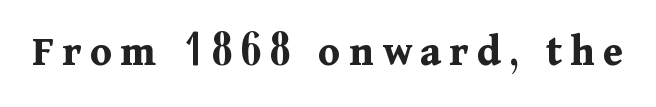
The image shows 45 px bold serif type, upright; set not underlined; medium stroke contrast and a medium x-height.
